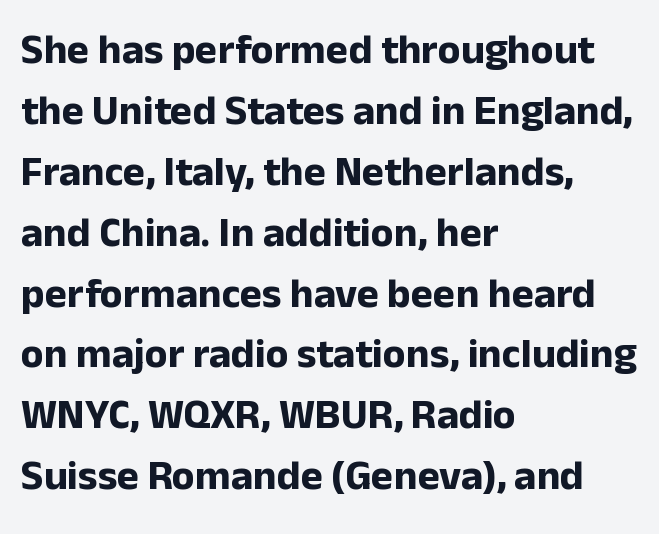
The image shows 42 px bold sans-serif type, upright; set left-aligned, normal line spacing (1.45x), normal letter spacing, not underlined; low stroke contrast and a medium x-height.
